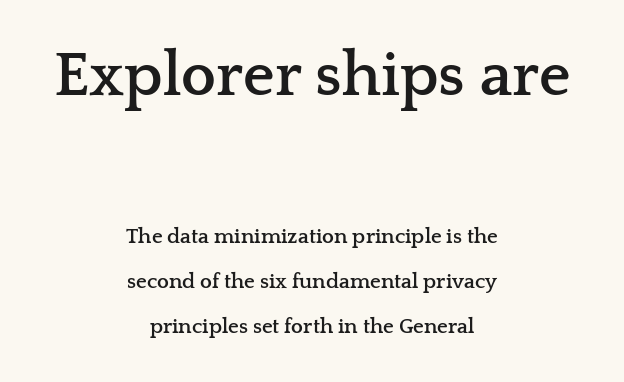
The image shows 62 px semibold, wide serif type, upright; set centered, loose line spacing (2.15x), normal letter spacing, not underlined; the first (top) block is 2.95x larger; low stroke contrast and a medium x-height.
